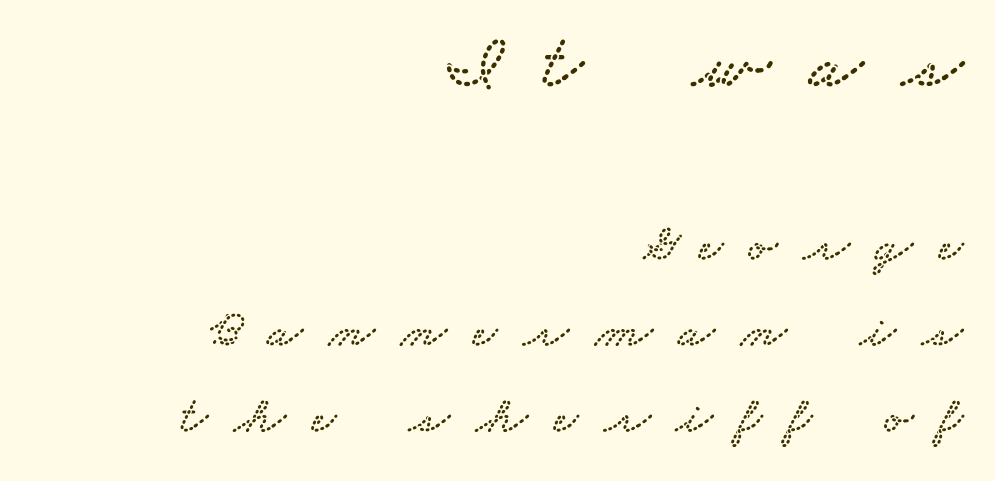
Q: Is the text underlined? A: No.
Q: How is the paragraph aligned? A: Right-aligned.
Q: Is the spacing between letters normal or unusually wide? A: Unusually wide.
Q: Is the spacing between lines tight, normal or loose? A: Normal.
Q: Which block of text is set in a larger size, the first (top) or the second (bottom)? A: The first (top) one.
Q: Width (condensed, normal, or wide)? A: Wide.
Q: Stroke contrast? A: Low.
Q: x-height? A: Small.
Q: Monospaced? A: No.
